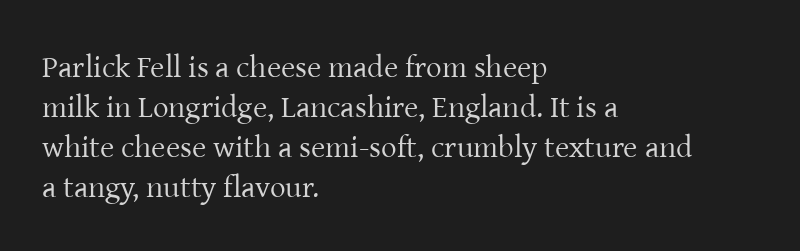
{"serif": "yes", "italic": "no", "bold": "no", "weight": "regular", "width": "normal", "stroke_contrast": "low", "x_height": "medium", "monospaced": "no", "underline": "no", "align": "left", "line_spacing": "normal", "line_spacing_ratio": 1.29, "letter_spacing": "normal", "letter_spacing_em": 0.0, "glyph_px": 31}
